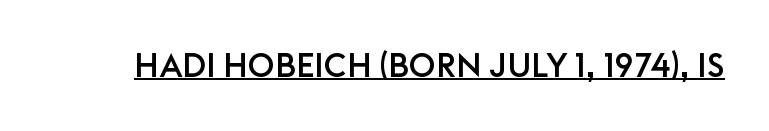
Underlined type. Think of a printed novel: that variable character pitch is what you see here. Students, note that the glyphs here touch the page at normal intervals. Font category for this specimen: sans-serif.
